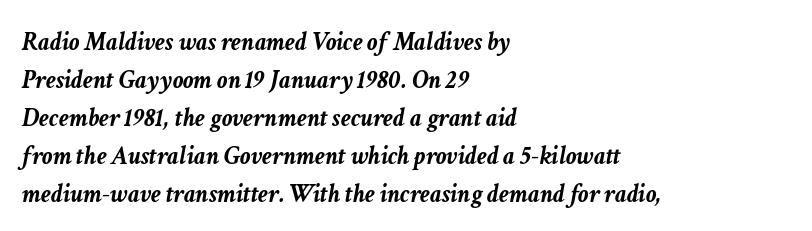
In terms of posture, this sample is oblique. Students, note that the glyphs here touch the page at normal intervals. Typeset ragged right — the left edge is the straight one. These lines carry a lot of weight — the face is fully bold. This sample keeps an unexceptional amount of space between lines. Quick note: underline off.
